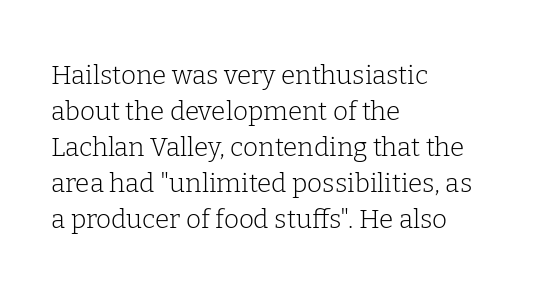
{"italic": "no", "bold": "no", "underline": "no", "align": "left", "line_spacing": "normal", "line_spacing_ratio": 1.38, "letter_spacing": "normal", "letter_spacing_em": 0.0, "glyph_px": 26}
